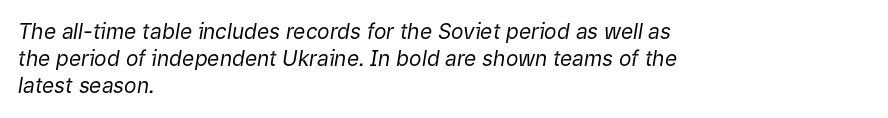
Tall strokes in this sample are angled rather than plumb. Glyph-to-glyph distance matches everyday printed text. Each new line begins a customary step beneath the previous one. The paragraph shown leans on its left margin.
